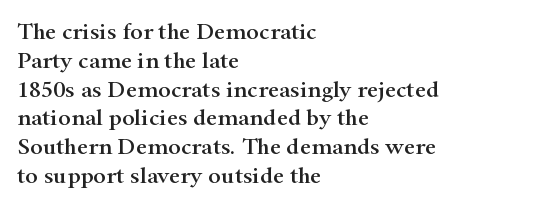
{"italic": "no", "underline": "no", "align": "left", "line_spacing_ratio": 1.2, "letter_spacing": "normal", "letter_spacing_em": 0.0, "glyph_px": 24}
